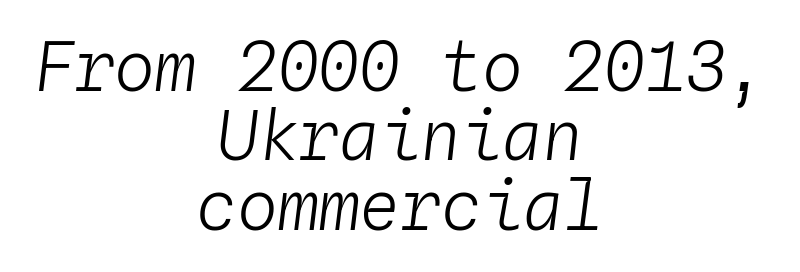
{"italic": "yes", "lean": "right", "slant_degrees": 4, "bold": "no", "weight": "light", "width": "normal", "stroke_contrast": "low", "x_height": "medium", "monospaced": "yes", "underline": "no", "align": "center", "line_spacing": "tight", "line_spacing_ratio": 1.02, "letter_spacing": "normal", "letter_spacing_em": 0.0, "glyph_px": 68}
